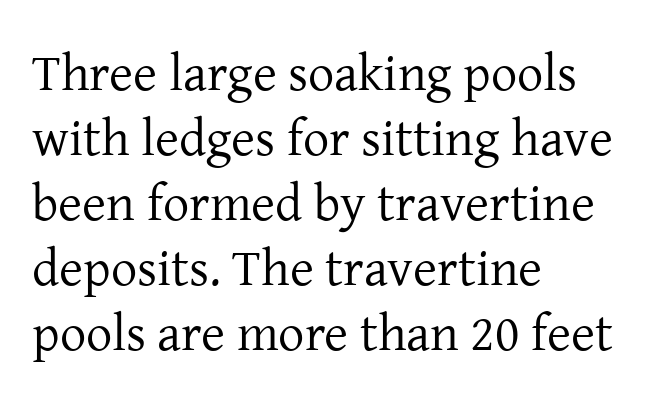
The image shows 52 px regular-weight serif type, upright; set left-aligned, normal line spacing (1.25x), normal letter spacing, not underlined; low stroke contrast and a medium x-height.
